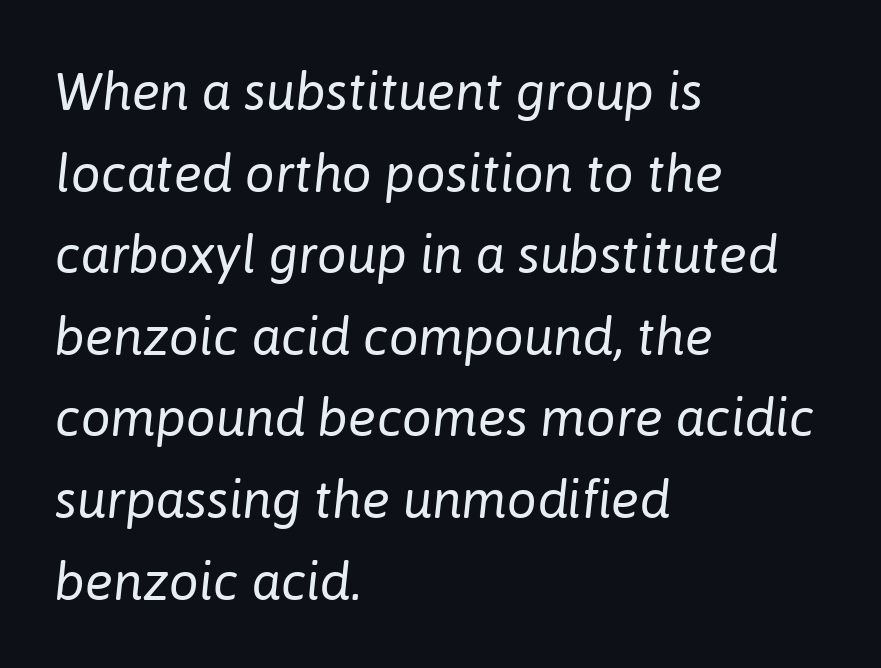
Q: Is the text bold? A: No.
Q: Is the text italic (slanted)? A: Yes, it leans right by about 6 degrees.
Q: Is the text underlined? A: No.
Q: How is the paragraph aligned? A: Left-aligned.
Q: Is the spacing between letters normal or unusually wide? A: Normal.
Q: Is the spacing between lines tight, normal or loose? A: Normal.
Q: Width (condensed, normal, or wide)? A: Normal.
Q: Stroke contrast? A: Low.
Q: x-height? A: Medium.
Q: Monospaced? A: No.
